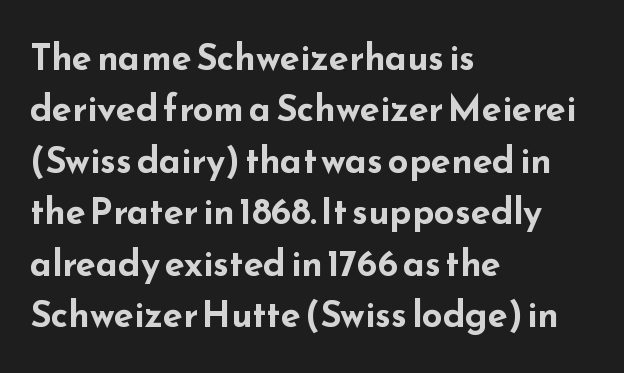
Notice how the passage keeps a crisp vertical edge on the left only. In terms of letterform style, serifs are entirely absent. Caption: standard tracking, unaltered. Nobody drew a line under any word here.
